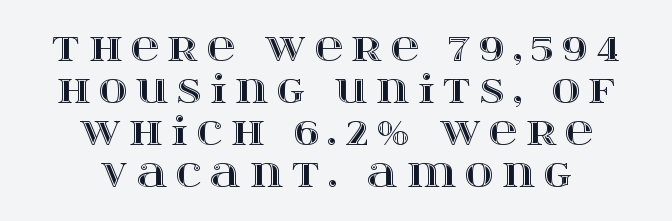
{"italic": "no", "width": "wide", "x_height": "large", "monospaced": "no", "underline": "no", "align": "center", "line_spacing": "tight", "line_spacing_ratio": 1.08, "letter_spacing": "wide", "letter_spacing_em": 0.22, "glyph_px": 39}
